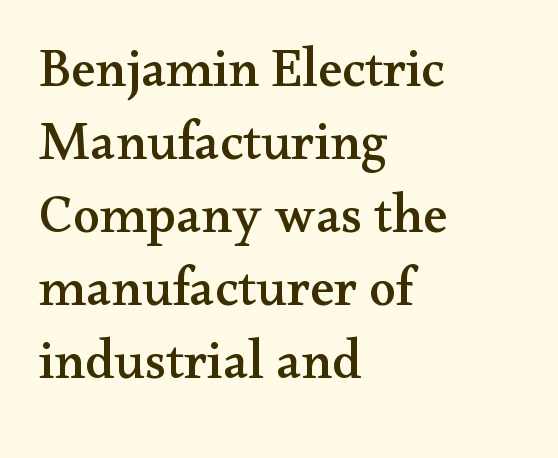
The image shows 54 px wide serif type, upright; set left-aligned, normal line spacing (1.35x), normal letter spacing, not underlined; medium stroke contrast and a small x-height.
